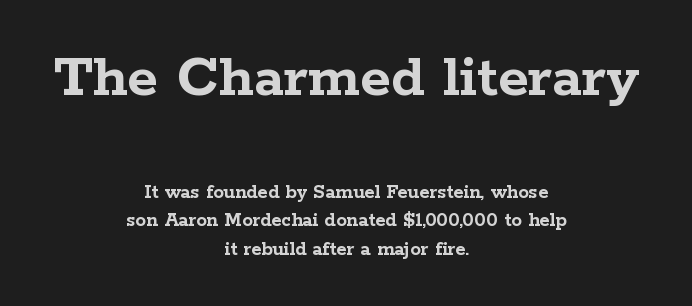
Q: Is the text bold? A: Yes.
Q: Is the text italic (slanted)? A: No, it is upright.
Q: Is the typeface a serif or a sans-serif typeface? A: Serif.
Q: Is the text underlined? A: No.
Q: How is the paragraph aligned? A: Centered.
Q: Is the spacing between letters normal or unusually wide? A: Normal.
Q: Is the spacing between lines tight, normal or loose? A: Normal.
Q: Which block of text is set in a larger size, the first (top) or the second (bottom)? A: The first (top) one.
Q: Width (condensed, normal, or wide)? A: Wide.
Q: Stroke contrast? A: Low.
Q: x-height? A: Medium.
Q: Monospaced? A: No.
